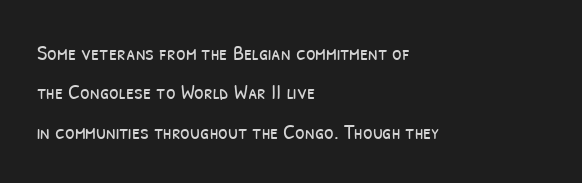
The image shows 22 px text type; set left-aligned, line spacing 1.79x, normal letter spacing, not underlined.
